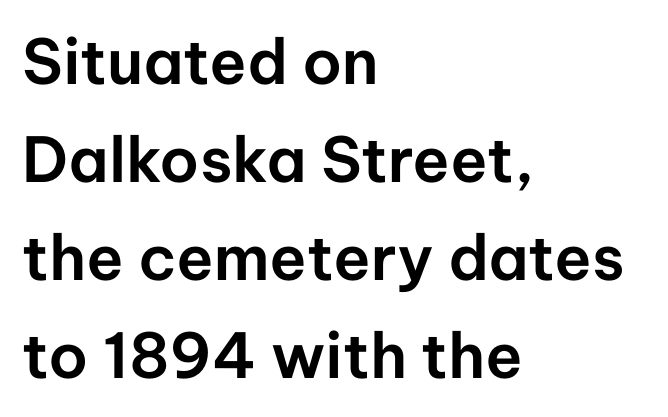
The image shows 62 px sans-serif type, upright; set left-aligned, normal line spacing (1.58x), normal letter spacing, not underlined; low stroke contrast and a medium x-height.
